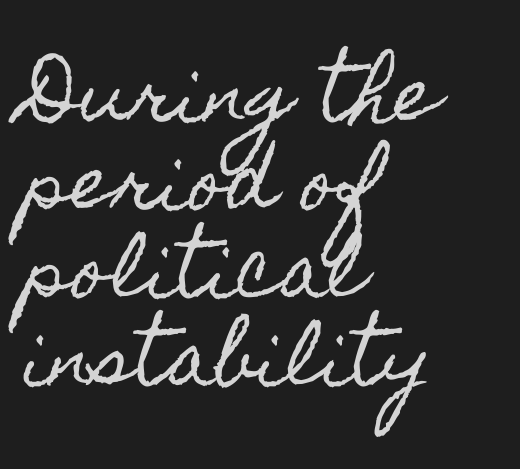
Q: Is the text italic (slanted)? A: Yes.
Q: Is the text underlined? A: No.
Q: How is the paragraph aligned? A: Left-aligned.
Q: Is the spacing between letters normal or unusually wide? A: Normal.
Q: Width (condensed, normal, or wide)? A: Condensed.
Q: x-height? A: Small.
Q: Monospaced? A: No.
